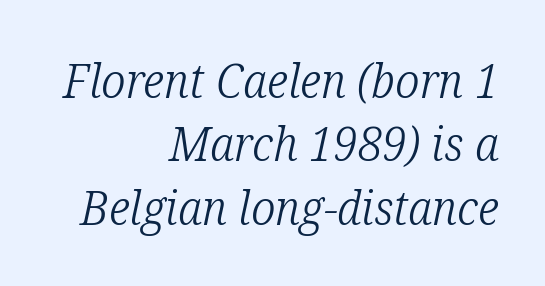
Q: Is the text bold? A: No.
Q: Is the text italic (slanted)? A: Yes, it leans right by about 12 degrees.
Q: Is the typeface a serif or a sans-serif typeface? A: Serif.
Q: Is the text underlined? A: No.
Q: How is the paragraph aligned? A: Right-aligned.
Q: Is the spacing between letters normal or unusually wide? A: Normal.
Q: Is the spacing between lines tight, normal or loose? A: Normal.
Q: Width (condensed, normal, or wide)? A: Condensed.
Q: Stroke contrast? A: Low.
Q: x-height? A: Medium.
Q: Monospaced? A: No.
